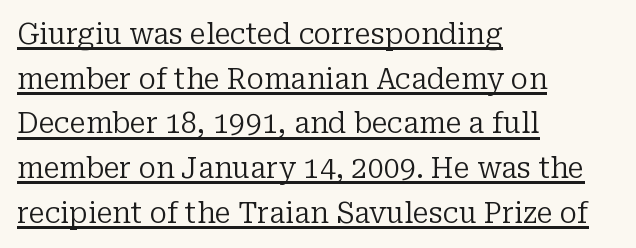
The image shows 29 px regular-weight serif type, upright; set left-aligned, normal line spacing (1.54x), normal letter spacing, underlined; low stroke contrast and a medium x-height.
